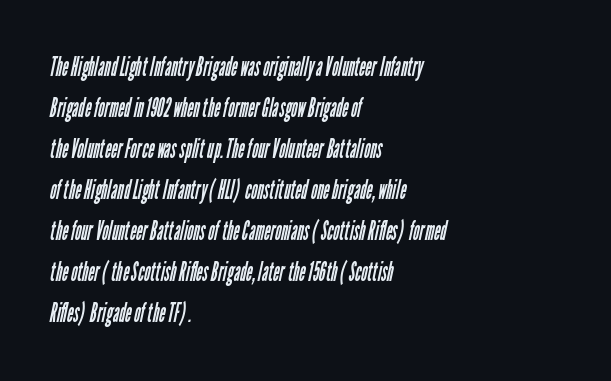
The letters look calm and open, with moderate or lighter stems. Reading down the block, your eye returns to a fixed left position each line. Look at the tracking — it's just the regular setting, nothing added. Rows of type keep a routine distance in the vertical direction. The space directly below the letters is spotless.
